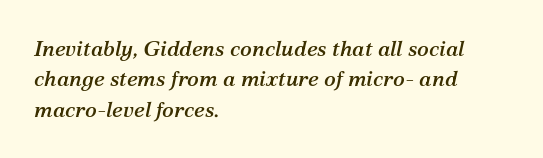
The image shows 22 px text type, italic (leaning right); set left-aligned, normal line spacing (1.38x), normal letter spacing, not underlined.
